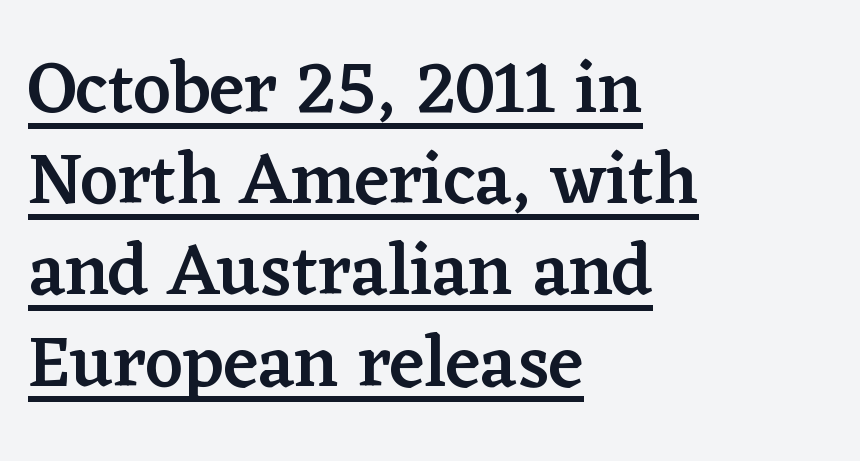
The image shows 73 px semibold serif type, upright; set left-aligned, normal line spacing (1.25x), normal letter spacing, underlined; low stroke contrast and a medium x-height.
